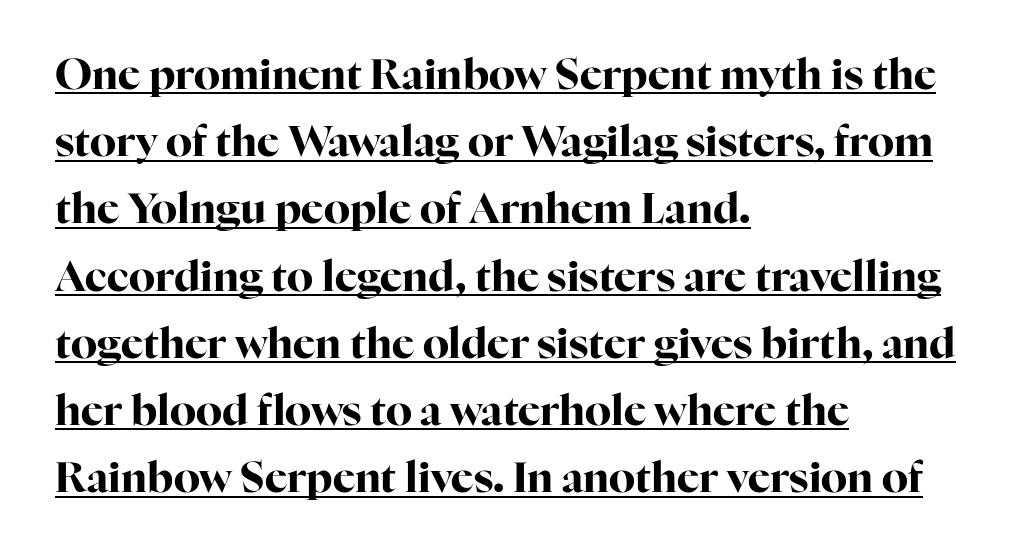
{"serif": "yes", "italic": "no", "bold": "yes", "weight": "bold", "width": "normal", "stroke_contrast": "high", "x_height": "medium", "monospaced": "no", "underline": "yes", "align": "left", "line_spacing": "normal", "line_spacing_ratio": 1.6, "letter_spacing": "normal", "letter_spacing_em": 0.0, "glyph_px": 42}
